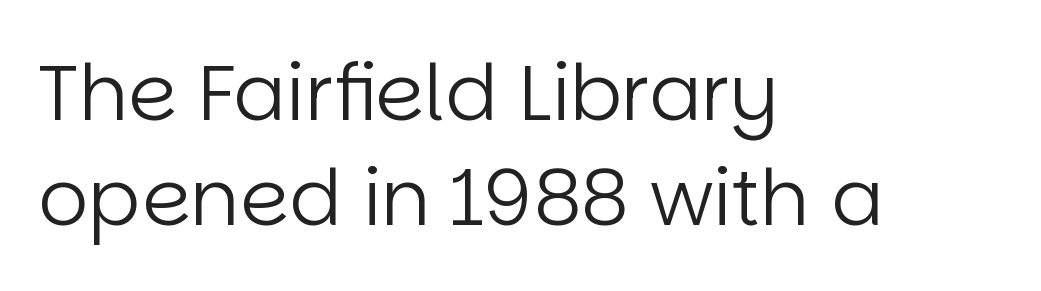
Q: Is the text bold? A: No.
Q: Is the text italic (slanted)? A: No, it is upright.
Q: Is the typeface a serif or a sans-serif typeface? A: Sans-serif.
Q: Is the text underlined? A: No.
Q: How is the paragraph aligned? A: Left-aligned.
Q: Is the spacing between letters normal or unusually wide? A: Normal.
Q: Is the spacing between lines tight, normal or loose? A: Normal.
Q: Width (condensed, normal, or wide)? A: Normal.
Q: Stroke contrast? A: Low.
Q: x-height? A: Large.
Q: Monospaced? A: No.
